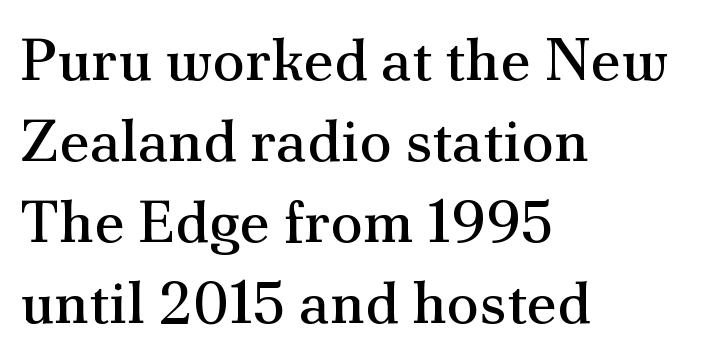
Left-aligned paragraph, ragged on the right. Unlike a clean sans, this face finishes its strokes with serifs. The letters sit at their default tracking, neither squeezed nor spread. Is this a fixed-width face? No — the glyphs have proportional, varying widths. What's the leading like? Ordinary, nothing unusual. The lettering stays uniformly vertical, giving the passage a roman look.
